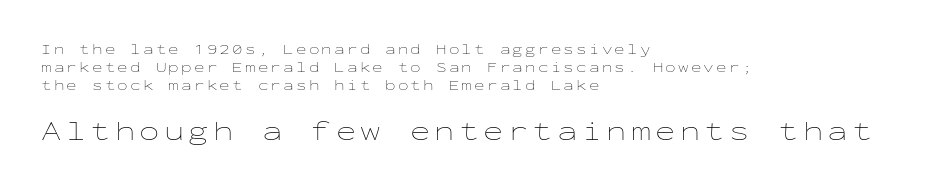
The text block is weighted toward the left margin, trailing off unevenly rightward. Decoration check: the copy has no underline. Successive baselines arrive at the customary interval. Is this a heavy cut? Hardly; it is regular or lighter.
